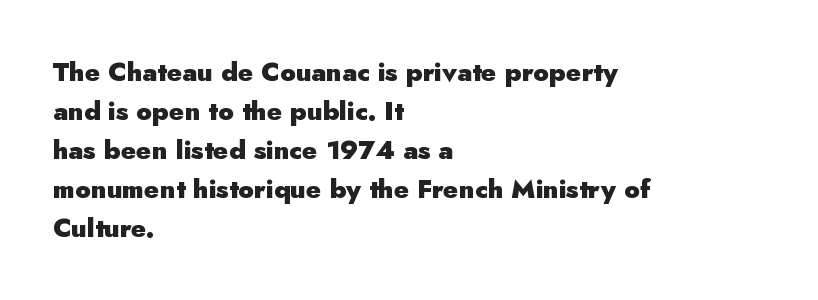
The image shows 26 px bold type, upright; set left-aligned, normal line spacing (1.5x), normal letter spacing, not underlined.
